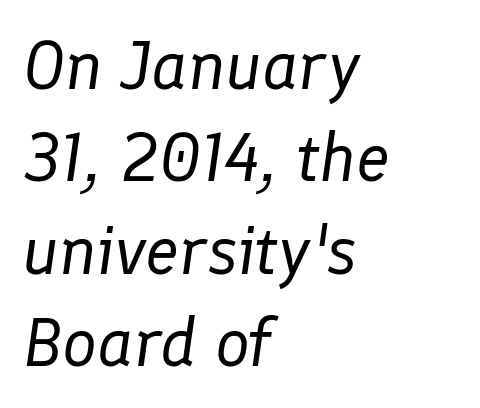
{"italic": "yes", "lean": "right", "slant_degrees": 8, "bold": "no", "weight": "regular", "width": "normal", "stroke_contrast": "low", "x_height": "medium", "monospaced": "no", "underline": "no", "align": "left", "line_spacing": "normal", "line_spacing_ratio": 1.34, "letter_spacing": "normal", "letter_spacing_em": 0.0, "glyph_px": 69}
